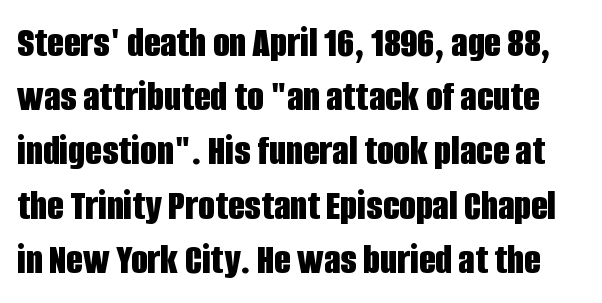
Q: Is the text bold? A: Yes.
Q: Is the text italic (slanted)? A: No, it is upright.
Q: Is the typeface a serif or a sans-serif typeface? A: Sans-serif.
Q: Is the text underlined? A: No.
Q: Is the spacing between letters normal or unusually wide? A: Normal.
Q: Is the spacing between lines tight, normal or loose? A: Normal.
Q: Width (condensed, normal, or wide)? A: Condensed.
Q: Stroke contrast? A: Low.
Q: x-height? A: Large.
Q: Monospaced? A: No.
